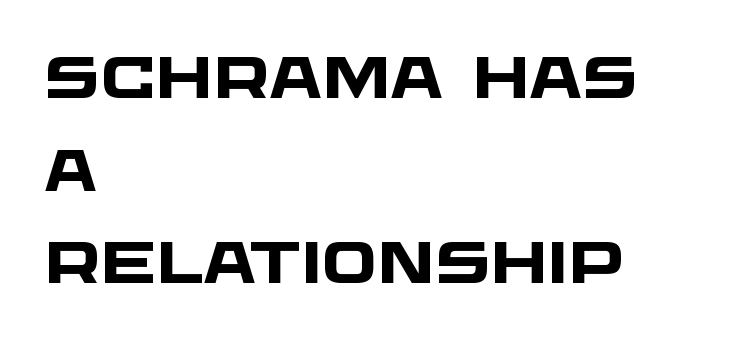
{"serif": "no", "bold": "yes", "weight": "heavy", "width": "wide", "stroke_contrast": "low", "x_height": "large", "monospaced": "no", "underline": "no", "align": "left", "line_spacing": "normal", "line_spacing_ratio": 1.57, "letter_spacing": "normal", "letter_spacing_em": 0.0, "glyph_px": 59}
